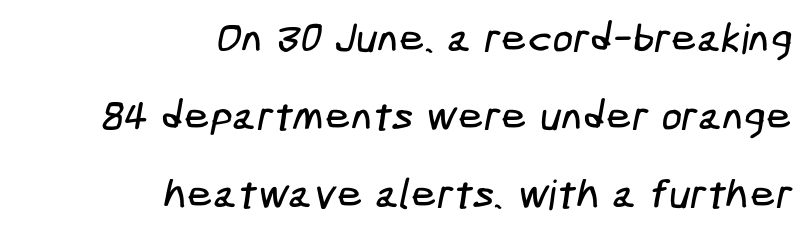
The image shows 41 px condensed sans-serif type; set right-aligned, loose line spacing (1.9x), normal letter spacing, not underlined; low stroke contrast and a medium x-height.
